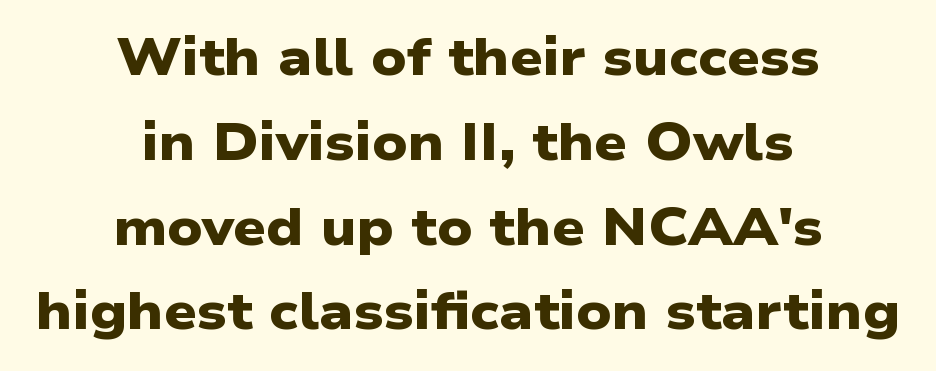
{"serif": "no", "bold": "yes", "weight": "heavy", "width": "wide", "stroke_contrast": "low", "x_height": "medium", "monospaced": "no", "underline": "no", "align": "center", "line_spacing": "normal", "line_spacing_ratio": 1.63, "letter_spacing": "normal", "letter_spacing_em": 0.0, "glyph_px": 52}
